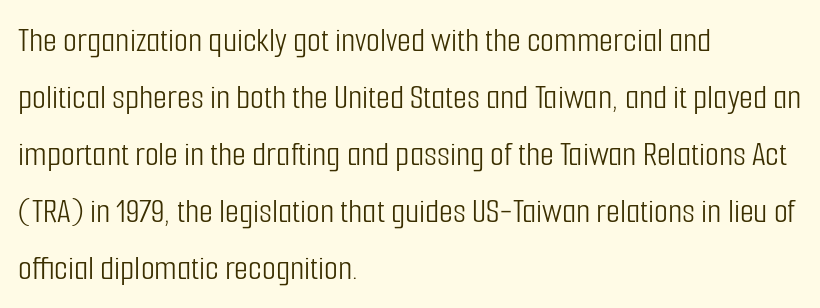
Q: Is the text bold? A: No.
Q: Is the text italic (slanted)? A: No, it is upright.
Q: Is the typeface a serif or a sans-serif typeface? A: Sans-serif.
Q: Is the text underlined? A: No.
Q: How is the paragraph aligned? A: Left-aligned.
Q: Is the spacing between letters normal or unusually wide? A: Normal.
Q: Is the spacing between lines tight, normal or loose? A: Normal.
Q: Width (condensed, normal, or wide)? A: Condensed.
Q: Stroke contrast? A: Low.
Q: x-height? A: Medium.
Q: Monospaced? A: No.
